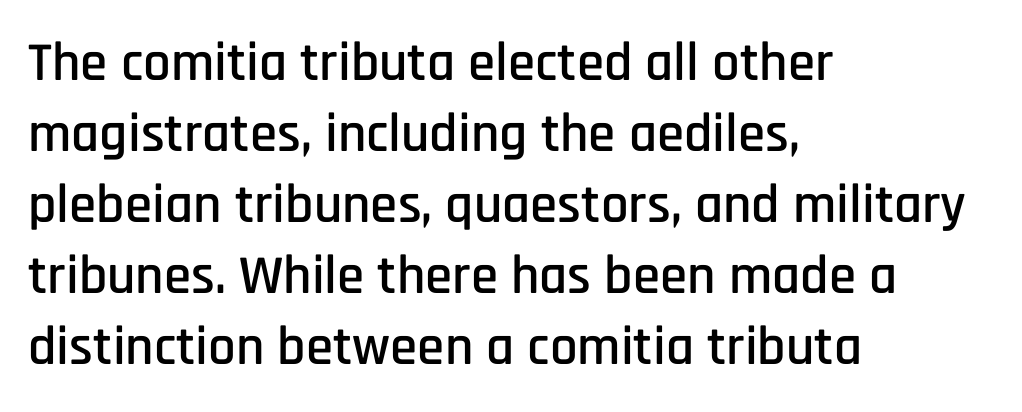
Q: Is the text italic (slanted)? A: No, it is upright.
Q: Is the typeface a serif or a sans-serif typeface? A: Sans-serif.
Q: Is the text underlined? A: No.
Q: How is the paragraph aligned? A: Left-aligned.
Q: Is the spacing between letters normal or unusually wide? A: Normal.
Q: Is the spacing between lines tight, normal or loose? A: Normal.
Q: Width (condensed, normal, or wide)? A: Condensed.
Q: Stroke contrast? A: Low.
Q: x-height? A: Large.
Q: Monospaced? A: No.
